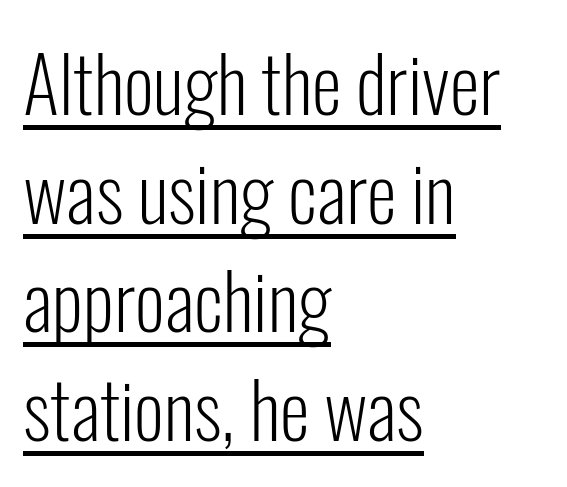
Students, note that the glyphs here touch the page at normal intervals. The strokes are not fattened; the text isn't bold. What decoration does the sample have? An underline. The type sits square on the baseline with zero lean. The rendering uses natural spacing where letterforms have individual widths. The glyphs in this specimen are sans serif.
